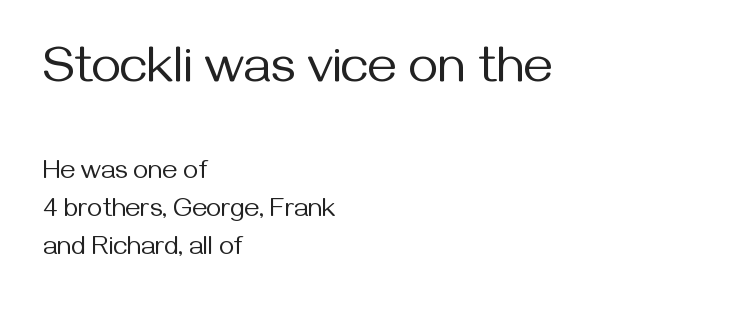
The image shows 51 px regular-weight sans-serif type, upright; set left-aligned, normal line spacing (1.46x), normal letter spacing, not underlined; the first (top) block is 1.96x larger; medium stroke contrast and a medium x-height.
